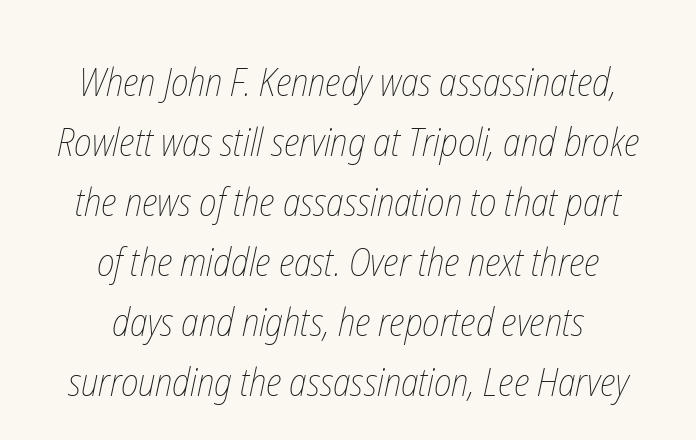
The image shows 39 px thin, condensed type; set normal line spacing (1.54x), normal letter spacing, not underlined; low stroke contrast and a medium x-height.
